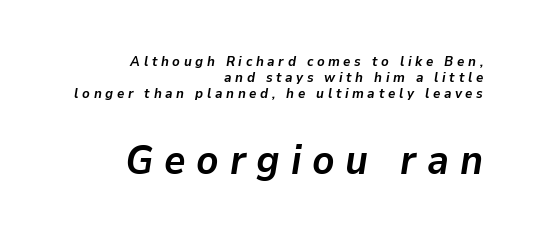
Q: Is the text bold? A: Yes.
Q: Is the text italic (slanted)? A: Yes, it leans right by about 9 degrees.
Q: Is the text underlined? A: No.
Q: How is the paragraph aligned? A: Right-aligned.
Q: Is the spacing between letters normal or unusually wide? A: Unusually wide.
Q: Is the spacing between lines tight, normal or loose? A: Tight.
Q: Which block of text is set in a larger size, the first (top) or the second (bottom)? A: The second (bottom) one.
Q: Width (condensed, normal, or wide)? A: Normal.
Q: Stroke contrast? A: Low.
Q: x-height? A: Medium.
Q: Monospaced? A: No.
